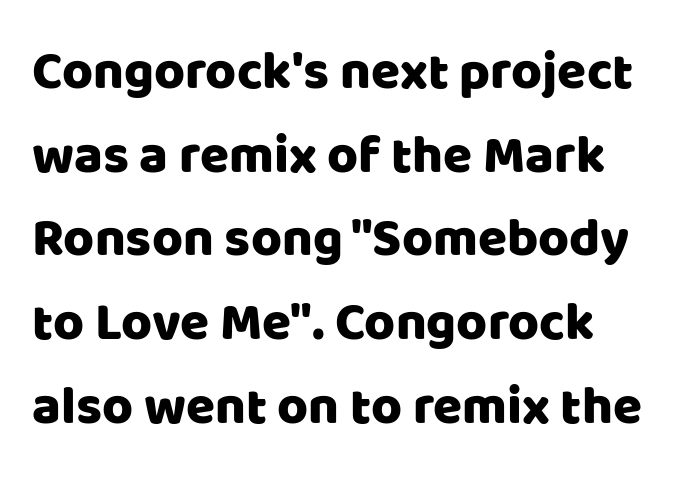
Q: Is the text italic (slanted)? A: No, it is upright.
Q: Is the typeface a serif or a sans-serif typeface? A: Sans-serif.
Q: Is the text underlined? A: No.
Q: Is the spacing between letters normal or unusually wide? A: Normal.
Q: Is the spacing between lines tight, normal or loose? A: Normal.
Q: Width (condensed, normal, or wide)? A: Normal.
Q: Stroke contrast? A: Low.
Q: x-height? A: Large.
Q: Monospaced? A: No.
